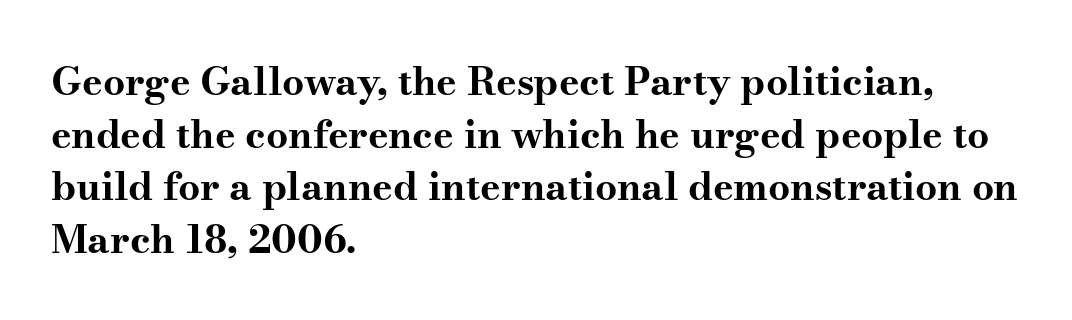
Q: Is the text bold? A: Yes.
Q: Is the text italic (slanted)? A: No, it is upright.
Q: Is the typeface a serif or a sans-serif typeface? A: Serif.
Q: Is the text underlined? A: No.
Q: How is the paragraph aligned? A: Left-aligned.
Q: Is the spacing between letters normal or unusually wide? A: Normal.
Q: Is the spacing between lines tight, normal or loose? A: Normal.
Q: Width (condensed, normal, or wide)? A: Wide.
Q: Stroke contrast? A: Medium.
Q: x-height? A: Small.
Q: Monospaced? A: No.
